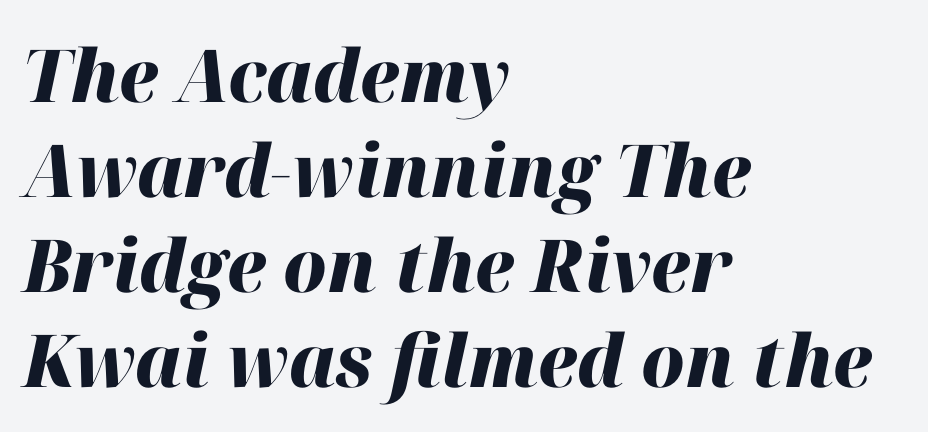
The image shows 73 px heavy type, italic (leaning right); set left-aligned, normal line spacing (1.3x), normal letter spacing, not underlined; high stroke contrast and a medium x-height.
